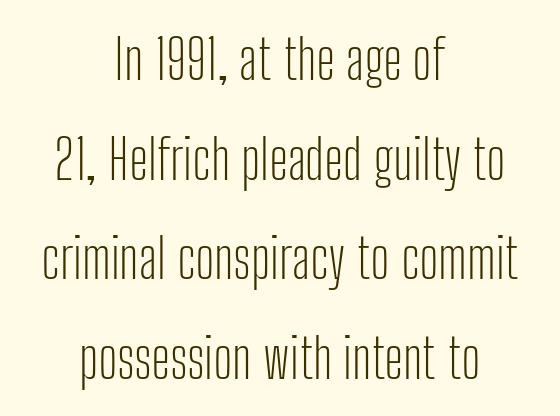
This is the regular roman posture of the typeface. Caption: standard tracking, unaltered. Beneath every word, the page is bare. Does the copy run flush right? No — it is centered line by line. A sans-serif font was chosen for this passage. Stroke mass is kept to a normal reading level or below.
